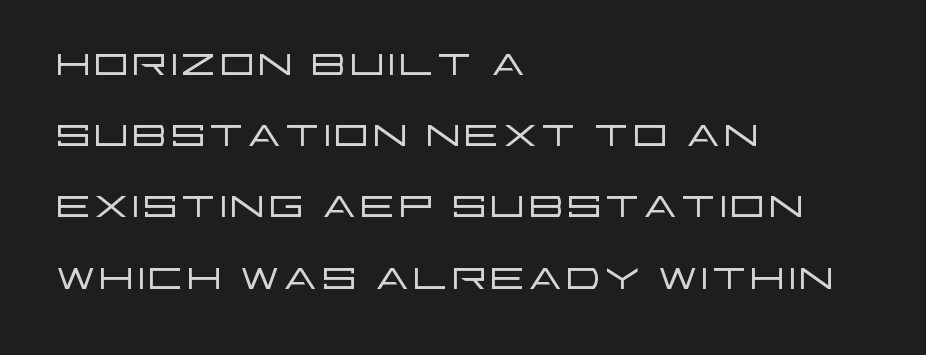
A typesetter would label this face a sans. Short note: letters normally spaced. Ascenders rise straight up at ninety degrees. Type without underlining.
